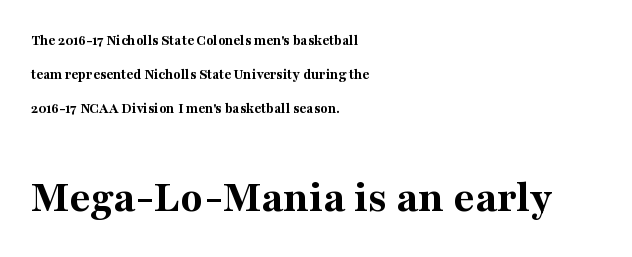
Typeset ragged right — the left edge is the straight one. Check the space under the baseline: it is left empty. In terms of posture, this sample is upright. The tracking reads as untouched default to a designer's eye. These lines are composed in type with serifs.
